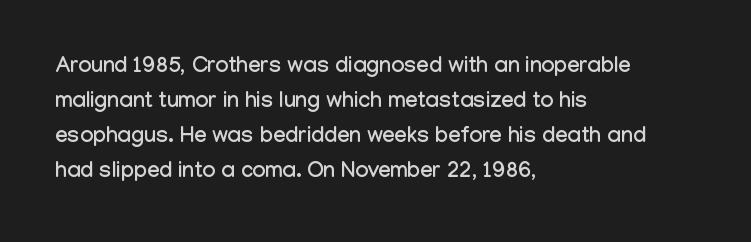
The image shows 22 px text type, upright; set left-aligned, normal line spacing (1.59x), normal letter spacing, not underlined.
